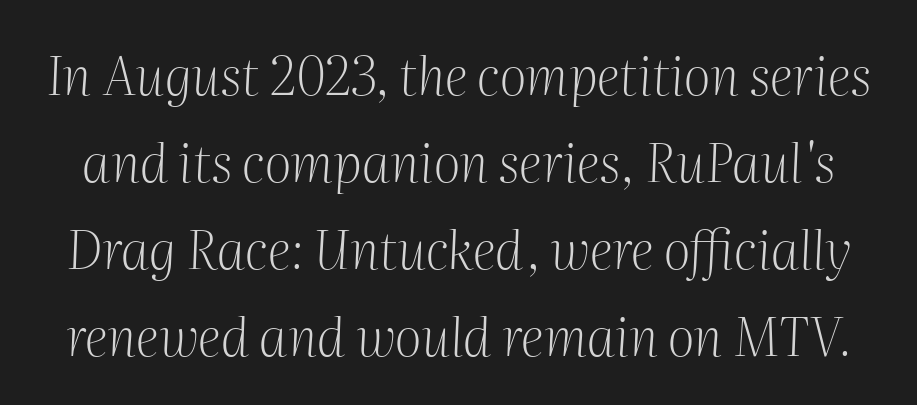
The image shows 53 px light serif type, italic (leaning right); set normal line spacing (1.64x), normal letter spacing, not underlined; medium stroke contrast and a medium x-height.
